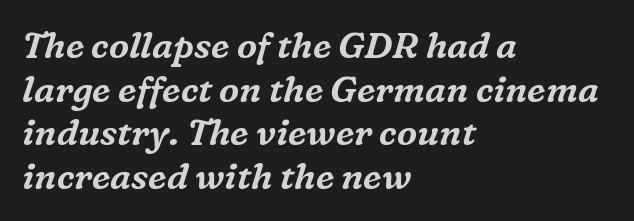
{"serif": "yes", "italic": "yes", "lean": "right", "slant_degrees": 16, "width": "normal", "stroke_contrast": "medium", "x_height": "medium", "monospaced": "no", "underline": "no", "align": "left", "line_spacing_ratio": 1.21, "letter_spacing": "normal", "letter_spacing_em": 0.0, "glyph_px": 36}
